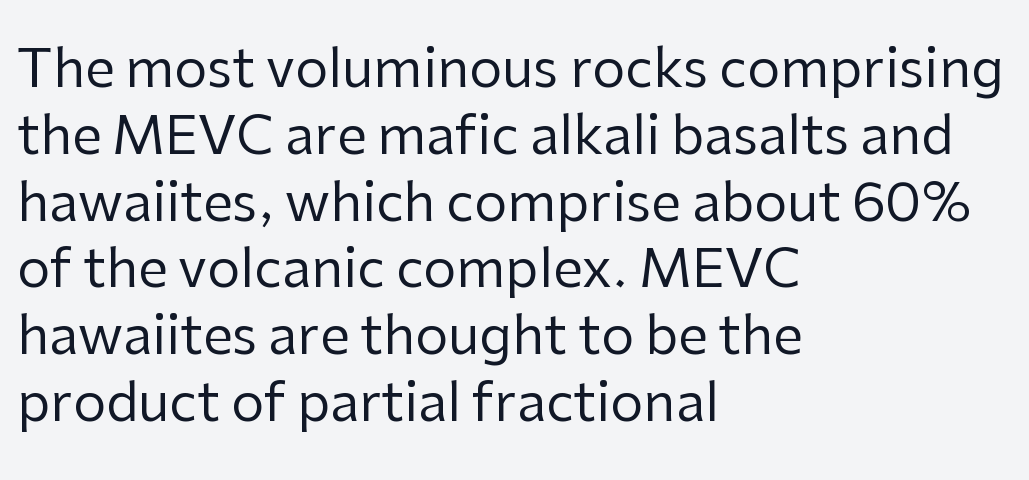
Q: Is the text bold? A: No.
Q: Is the text italic (slanted)? A: No, it is upright.
Q: Is the typeface a serif or a sans-serif typeface? A: Sans-serif.
Q: Is the text underlined? A: No.
Q: How is the paragraph aligned? A: Left-aligned.
Q: Is the spacing between letters normal or unusually wide? A: Normal.
Q: Is the spacing between lines tight, normal or loose? A: Normal.
Q: Width (condensed, normal, or wide)? A: Normal.
Q: Stroke contrast? A: Low.
Q: x-height? A: Medium.
Q: Monospaced? A: No.
